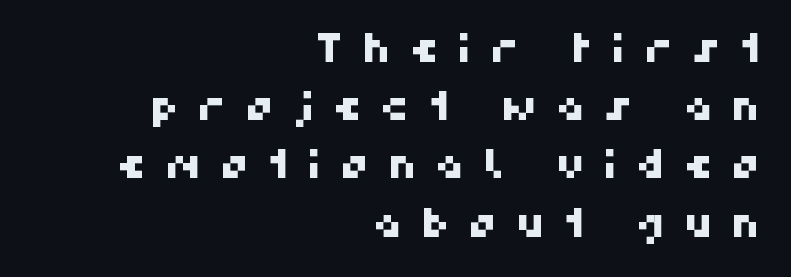
{"serif": "no", "width": "normal", "stroke_contrast": "high", "x_height": "medium", "monospaced": "no", "underline": "no", "align": "right", "line_spacing": "normal", "line_spacing_ratio": 1.42, "letter_spacing": "wide", "letter_spacing_em": 0.44, "glyph_px": 41}
